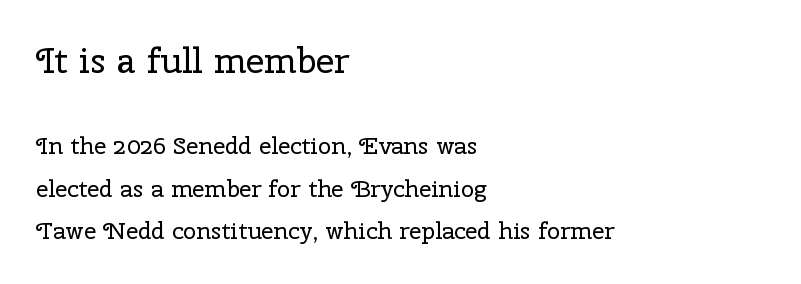
The letters carry serifs — small finishing strokes at the ends of their stems. The lettering stays uniformly vertical, giving the passage a roman look. The text block is weighted toward the left margin, trailing off unevenly rightward. Students, note that the glyphs here touch the page at normal intervals.
